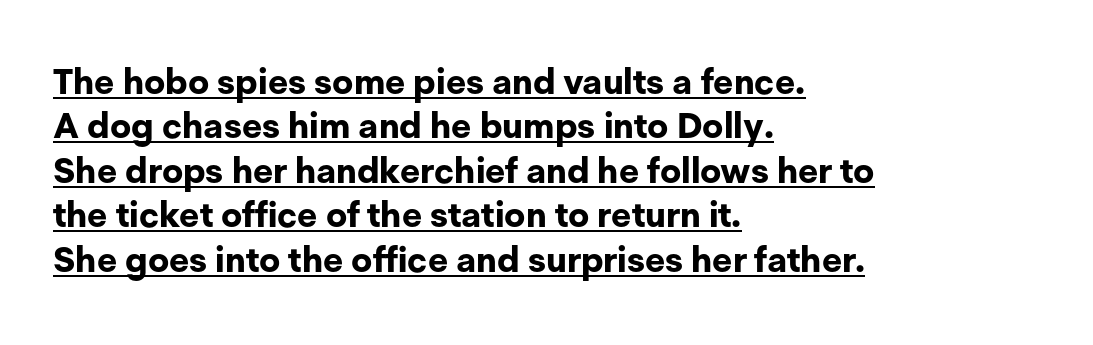
Every word sits above its own underline. This is heavy type, rendered in bold. Alignment: flush left. Rendered with straight, roman letterforms. In terms of letterform style, serifs are entirely absent. Compared with typical body copy, the letter spacing here is the same.
